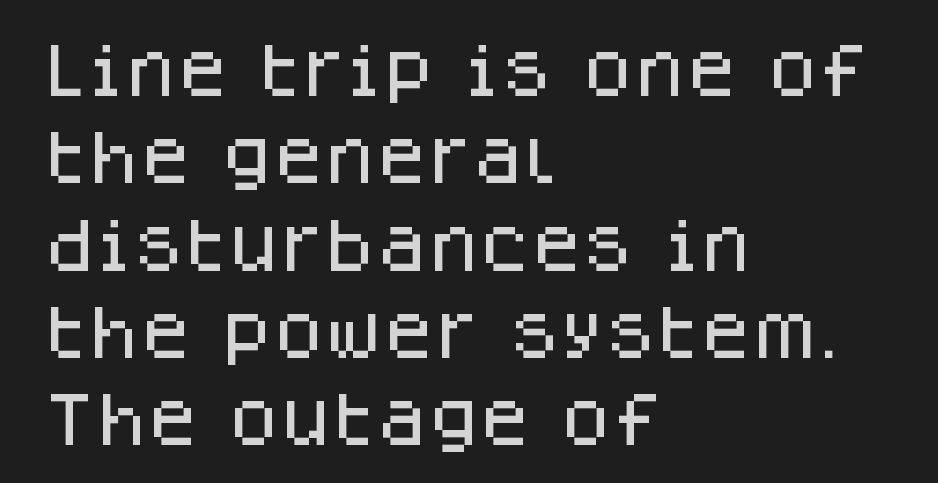
Q: Is the text italic (slanted)? A: No, it is upright.
Q: Is the typeface a serif or a sans-serif typeface? A: Sans-serif.
Q: Is the text underlined? A: No.
Q: How is the paragraph aligned? A: Left-aligned.
Q: Is the spacing between letters normal or unusually wide? A: Normal.
Q: Is the spacing between lines tight, normal or loose? A: Normal.
Q: Width (condensed, normal, or wide)? A: Normal.
Q: Stroke contrast? A: Low.
Q: x-height? A: Large.
Q: Monospaced? A: No.
